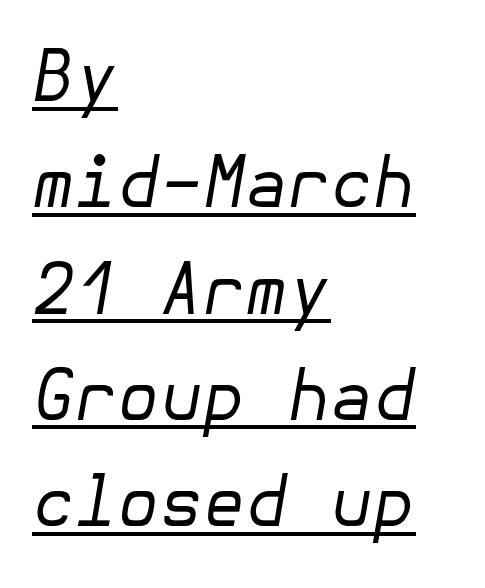
The image shows 69 px regular-weight type, italic (leaning right); set left-aligned, normal line spacing (1.54x), normal letter spacing, underlined; low stroke contrast and a medium x-height.
